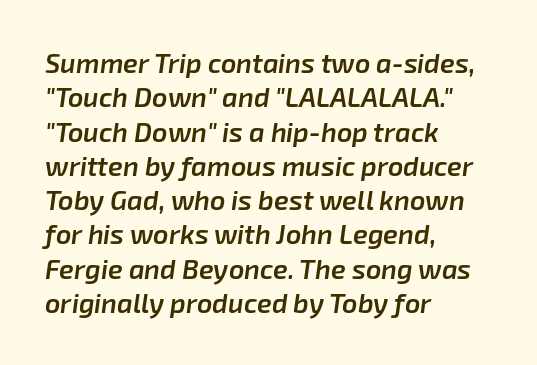
The image shows 27 px text type, italic (leaning right); set left-aligned, normal line spacing (1.27x), normal letter spacing, not underlined.
